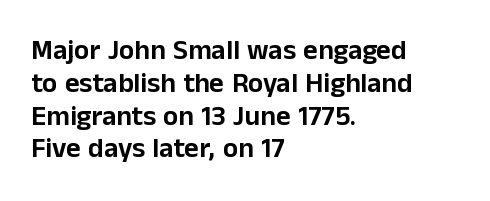
This sample is left-justified, so line endings fall wherever the words run out. Italic? Not at all — the glyphs are vertical. Look at the bottom of the vertical strokes: they stop flat, with no serifs. The letters sit at their default tracking, neither squeezed nor spread.
